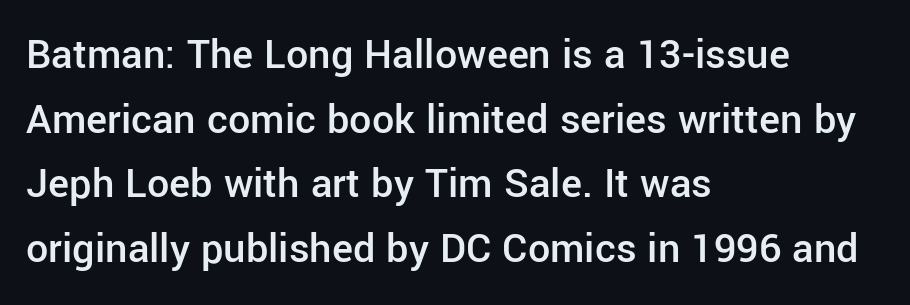
Q: Is the text bold? A: Semi-bold.
Q: Is the text italic (slanted)? A: No, it is upright.
Q: Is the typeface a serif or a sans-serif typeface? A: Sans-serif.
Q: Is the text underlined? A: No.
Q: How is the paragraph aligned? A: Left-aligned.
Q: Is the spacing between letters normal or unusually wide? A: Normal.
Q: Is the spacing between lines tight, normal or loose? A: Normal.
Q: Width (condensed, normal, or wide)? A: Normal.
Q: Stroke contrast? A: Low.
Q: x-height? A: Medium.
Q: Monospaced? A: No.
